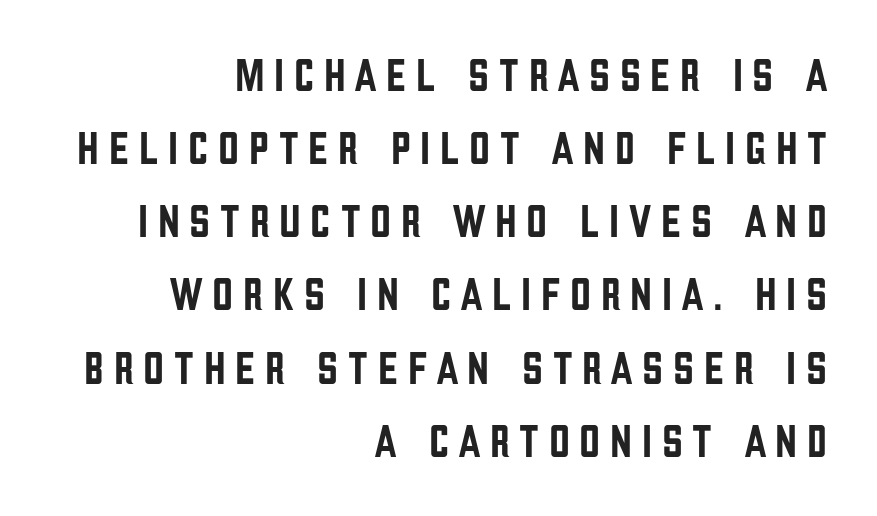
Q: Is the text italic (slanted)? A: No, it is upright.
Q: Is the typeface a serif or a sans-serif typeface? A: Sans-serif.
Q: Is the text underlined? A: No.
Q: How is the paragraph aligned? A: Right-aligned.
Q: Is the spacing between letters normal or unusually wide? A: Unusually wide.
Q: Is the spacing between lines tight, normal or loose? A: Normal.
Q: Width (condensed, normal, or wide)? A: Condensed.
Q: Stroke contrast? A: Low.
Q: x-height? A: Large.
Q: Monospaced? A: No.
